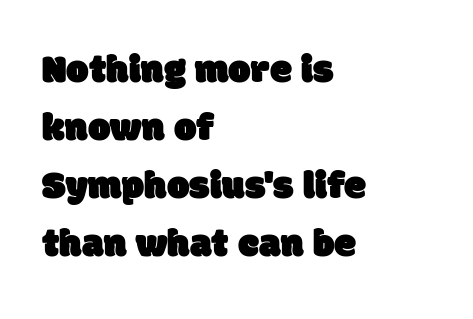
Q: Is the typeface a serif or a sans-serif typeface? A: Sans-serif.
Q: Is the text underlined? A: No.
Q: How is the paragraph aligned? A: Left-aligned.
Q: Is the spacing between letters normal or unusually wide? A: Normal.
Q: Is the spacing between lines tight, normal or loose? A: Normal.
Q: Width (condensed, normal, or wide)? A: Normal.
Q: Stroke contrast? A: Low.
Q: x-height? A: Large.
Q: Monospaced? A: No.
